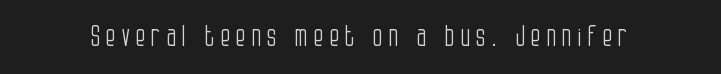
The image shows 28 px light, condensed sans-serif type, upright; set unusually wide letter spacing (+0.21 em), not underlined; low stroke contrast and a large x-height.
